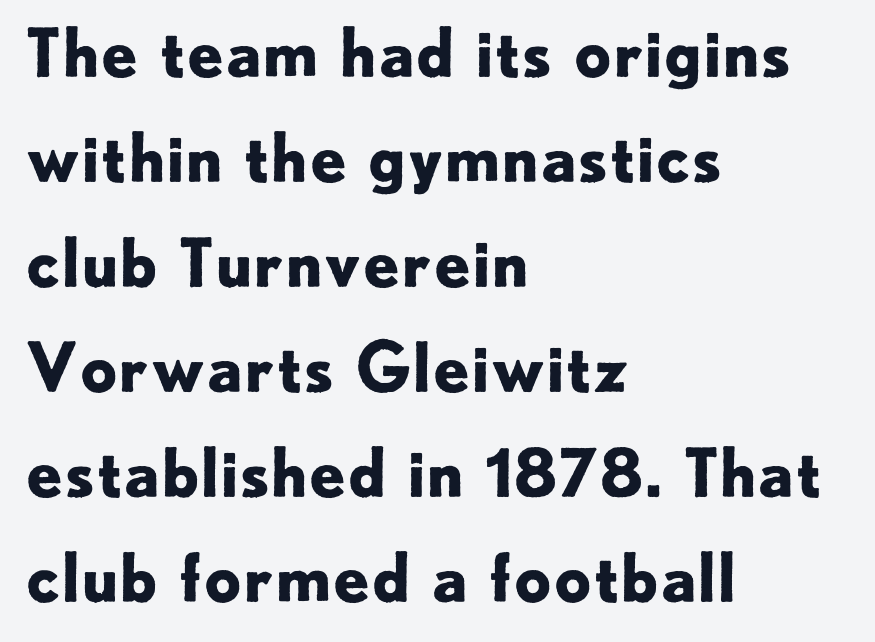
{"serif": "no", "italic": "no", "bold": "yes", "weight": "bold", "width": "normal", "stroke_contrast": "low", "x_height": "small", "monospaced": "no", "underline": "no", "align": "left", "line_spacing": "normal", "line_spacing_ratio": 1.59, "letter_spacing": "normal", "letter_spacing_em": 0.0, "glyph_px": 66}
